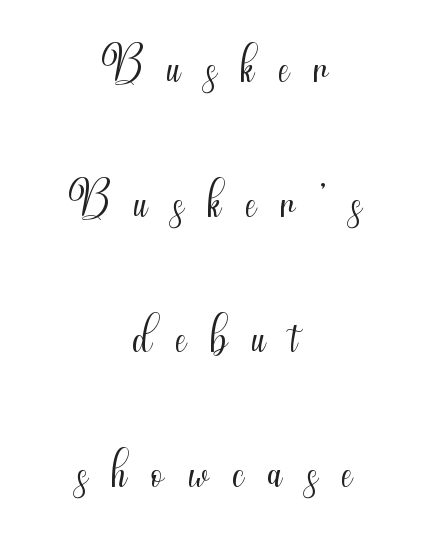
The letters advance in unequal steps, a hallmark of proportional type. Centered paragraph, ragged on both sides. Check under the words: just untouched page. This rendering employs a face without finishing strokes, i.e., a sans-serif. Short note: letters widely spaced. The passage shown is not bold in any degree.
